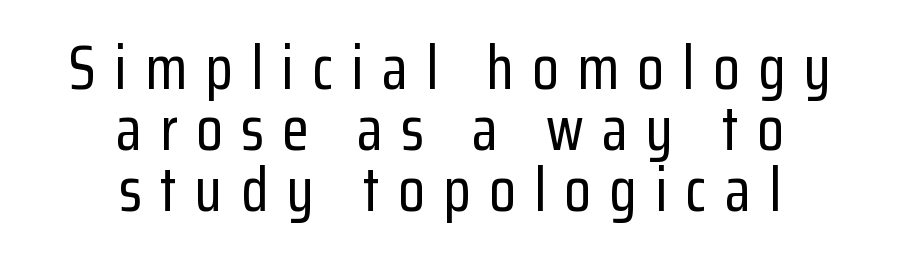
Q: Is the text italic (slanted)? A: No, it is upright.
Q: Is the typeface a serif or a sans-serif typeface? A: Sans-serif.
Q: Is the text underlined? A: No.
Q: How is the paragraph aligned? A: Centered.
Q: Is the spacing between letters normal or unusually wide? A: Unusually wide.
Q: Is the spacing between lines tight, normal or loose? A: Tight.
Q: Width (condensed, normal, or wide)? A: Condensed.
Q: Stroke contrast? A: Low.
Q: x-height? A: Medium.
Q: Monospaced? A: No.
